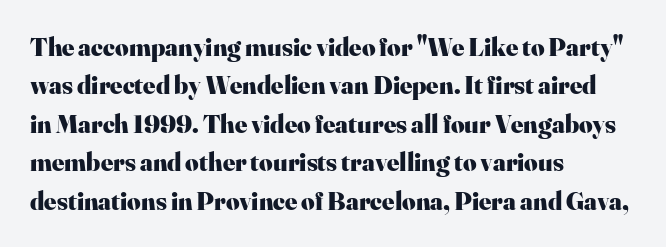
{"italic": "no", "bold": "yes", "underline": "no", "align": "left", "line_spacing": "normal", "line_spacing_ratio": 1.48, "letter_spacing": "normal", "letter_spacing_em": 0.0, "glyph_px": 26}
